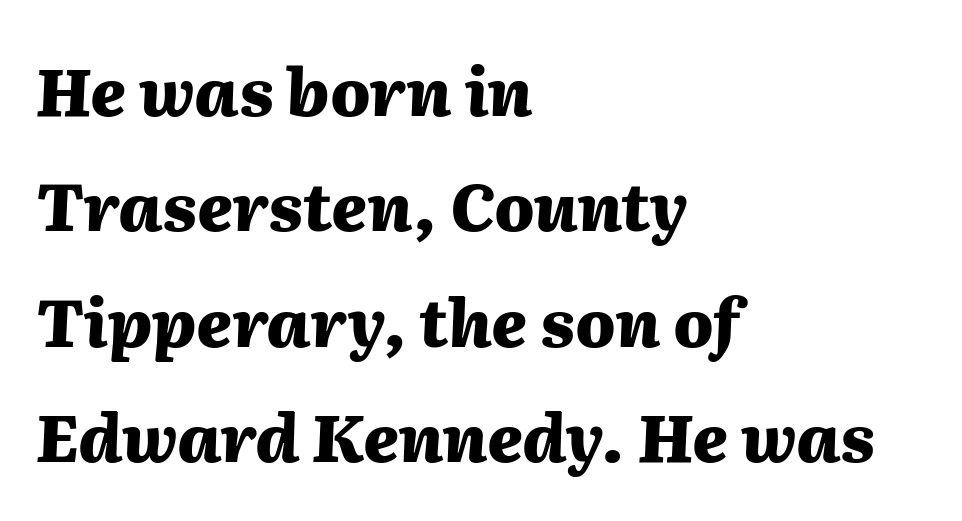
{"italic": "yes", "lean": "right", "slant_degrees": 2, "bold": "yes", "weight": "heavy", "width": "normal", "stroke_contrast": "medium", "x_height": "medium", "monospaced": "no", "underline": "no", "align": "left", "line_spacing_ratio": 1.75, "letter_spacing": "normal", "letter_spacing_em": 0.0, "glyph_px": 66}
